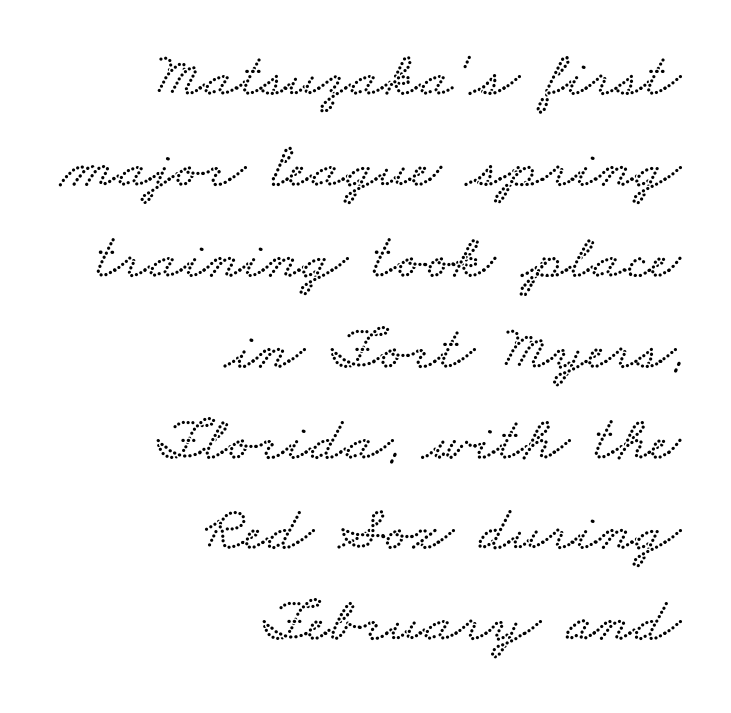
Q: Is the text underlined? A: No.
Q: How is the paragraph aligned? A: Right-aligned.
Q: Is the spacing between letters normal or unusually wide? A: Normal.
Q: Is the spacing between lines tight, normal or loose? A: Normal.
Q: Width (condensed, normal, or wide)? A: Wide.
Q: Stroke contrast? A: Low.
Q: x-height? A: Small.
Q: Monospaced? A: No.
